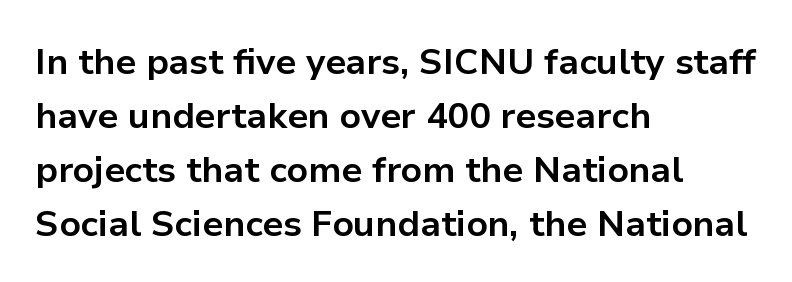
Q: Is the text bold? A: Yes.
Q: Is the text italic (slanted)? A: No, it is upright.
Q: Is the typeface a serif or a sans-serif typeface? A: Sans-serif.
Q: Is the text underlined? A: No.
Q: How is the paragraph aligned? A: Left-aligned.
Q: Is the spacing between letters normal or unusually wide? A: Normal.
Q: Is the spacing between lines tight, normal or loose? A: Normal.
Q: Width (condensed, normal, or wide)? A: Normal.
Q: Stroke contrast? A: Low.
Q: x-height? A: Medium.
Q: Monospaced? A: No.
